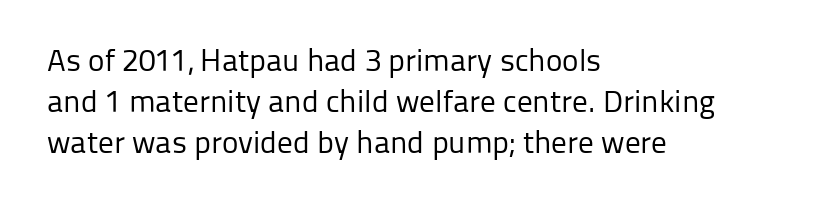
{"serif": "no", "italic": "no", "bold": "no", "weight": "regular", "width": "normal", "stroke_contrast": "low", "x_height": "medium", "monospaced": "no", "underline": "no", "align": "left", "line_spacing": "normal", "line_spacing_ratio": 1.33, "letter_spacing": "normal", "letter_spacing_em": 0.0, "glyph_px": 31}
